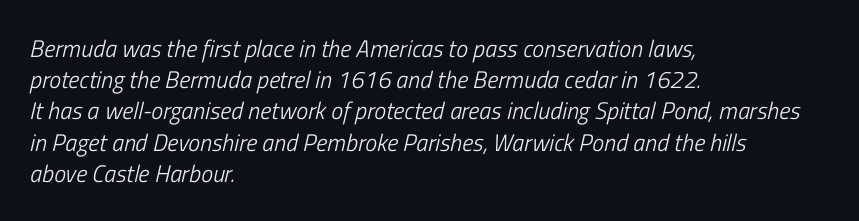
Left-aligned paragraph, ragged on the right. Look at the tracking — it's just the regular setting, nothing added. Type without underlining. Rows of type keep a routine distance in the vertical direction. The rendering applies a slant to the glyphs. A light-to-regular cut is what we see here.
